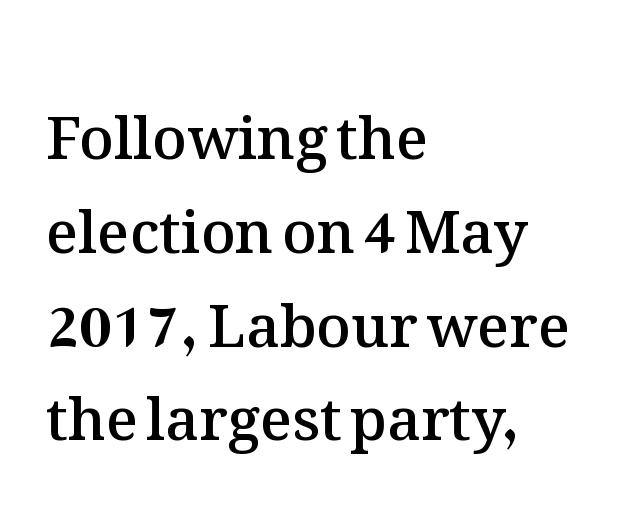
Here the designer chose a conventional face with non-uniform glyph widths. The lines in this sample share a left origin and differ only in where they stop. If you measured baseline to baseline, you'd find a middling distance. Underlining? Definitely not there.
